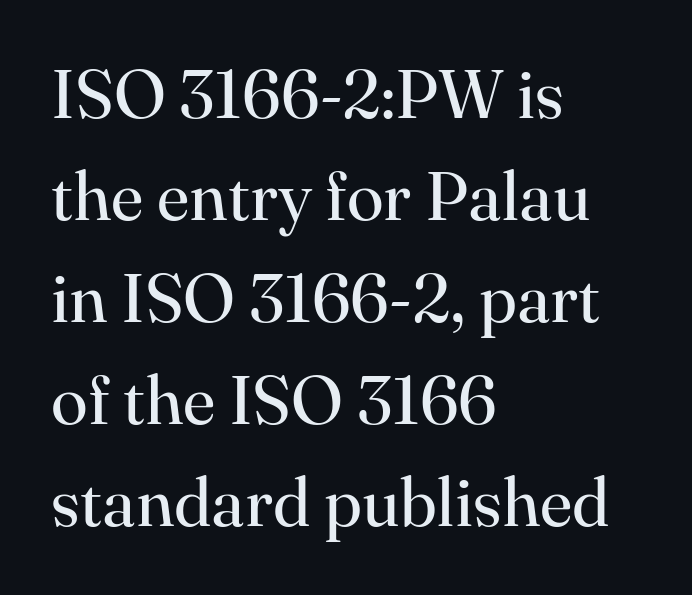
{"serif": "yes", "italic": "no", "bold": "no", "weight": "regular", "width": "normal", "stroke_contrast": "high", "x_height": "small", "monospaced": "no", "underline": "no", "align": "left", "line_spacing": "normal", "line_spacing_ratio": 1.5, "letter_spacing": "normal", "letter_spacing_em": 0.0, "glyph_px": 68}
